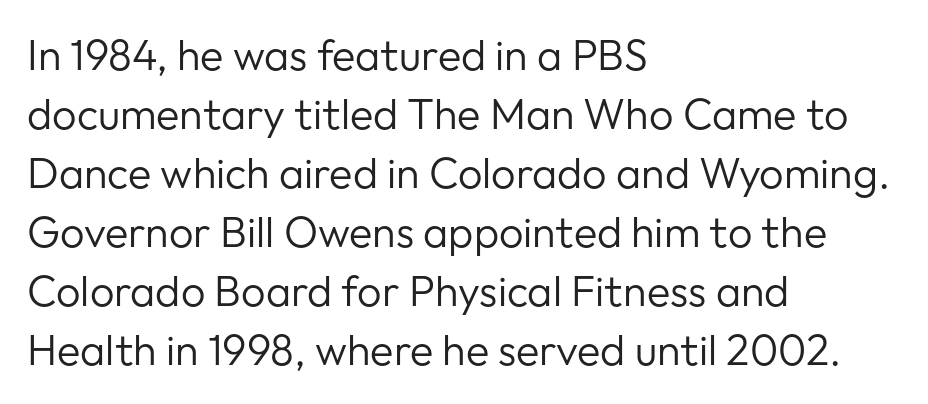
{"serif": "no", "italic": "no", "bold": "no", "weight": "regular", "width": "normal", "stroke_contrast": "low", "x_height": "medium", "monospaced": "no", "underline": "no", "align": "left", "line_spacing": "normal", "line_spacing_ratio": 1.37, "letter_spacing": "normal", "letter_spacing_em": 0.0, "glyph_px": 43}
